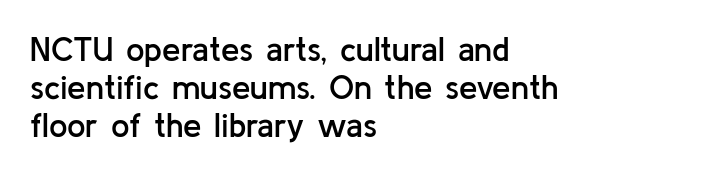
Notice the strokes are somewhat thickened but not fully heavy: this is a semibold. Note the varied advance widths — an 'i' is clearly narrower than an 'm'. Do the letters lean? They stand straight. The rag falls on the right side of this text block.
